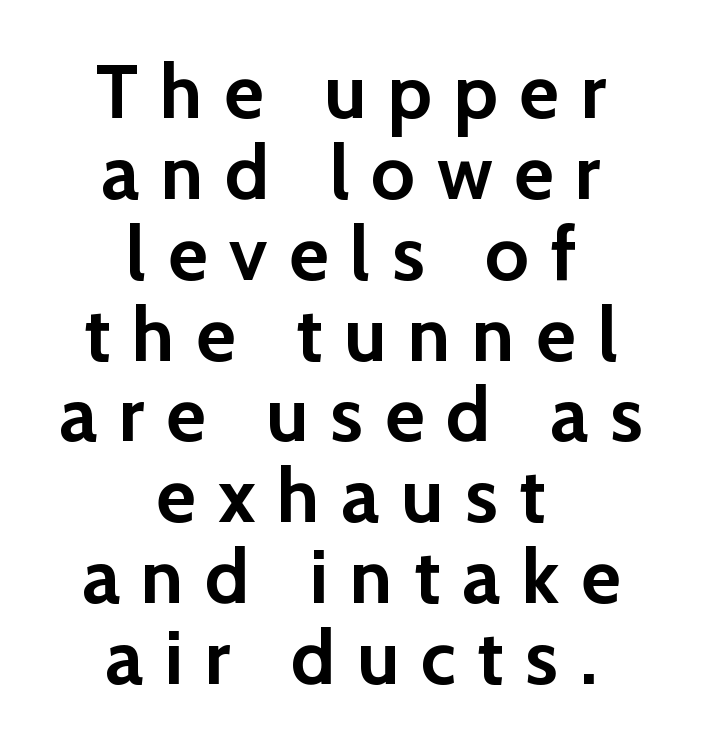
Vertical strokes here are truly vertical. The font is running at its bold setting. Each line is balanced around a shared central axis. Looks like regular typesetting: each glyph gets only the width it needs. The zone under the glyphs is completely vacant. Nothing sits at the stroke ends, so this counts as sans-serif.
